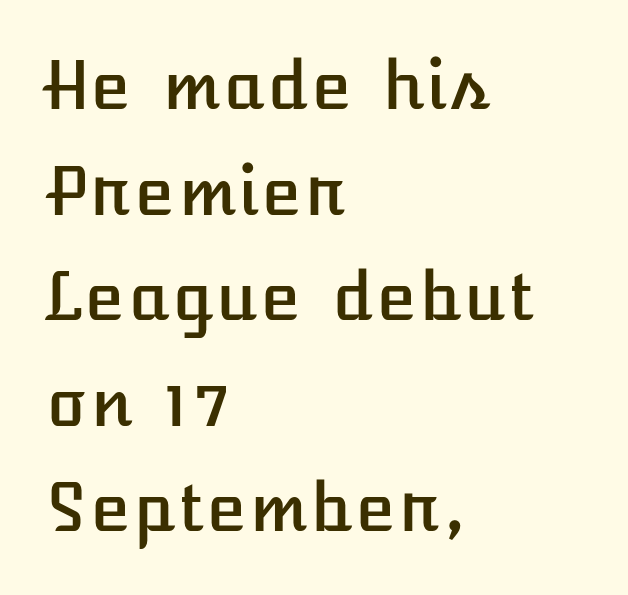
Q: Is the text italic (slanted)? A: No, it is upright.
Q: Is the text underlined? A: No.
Q: How is the paragraph aligned? A: Left-aligned.
Q: Is the spacing between letters normal or unusually wide? A: Normal.
Q: Is the spacing between lines tight, normal or loose? A: Normal.
Q: Width (condensed, normal, or wide)? A: Normal.
Q: Stroke contrast? A: Low.
Q: x-height? A: Medium.
